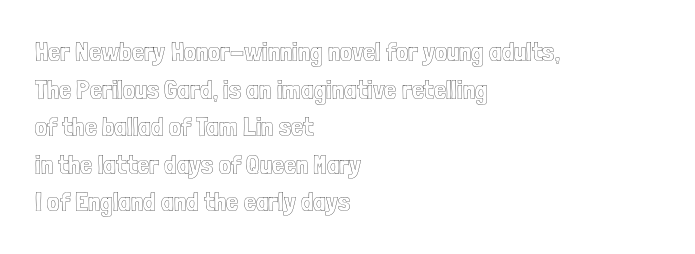
Plain, unruled lines of type. The lines in this sample share a left origin and differ only in where they stop. The specimen reads as upright at a glance. Letter spacing: default. If you measured baseline to baseline, you'd find a middling distance.
